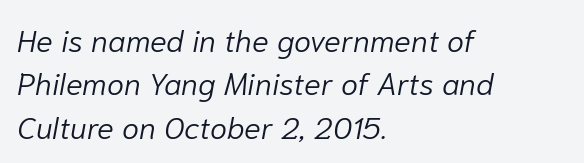
{"italic": "yes", "lean": "right", "slant_degrees": 10, "bold": "no", "weight": "light", "width": "normal", "stroke_contrast": "low", "x_height": "medium", "monospaced": "no", "underline": "no", "align": "left", "line_spacing": "normal", "line_spacing_ratio": 1.4, "letter_spacing": "normal", "letter_spacing_em": 0.0, "glyph_px": 31}
